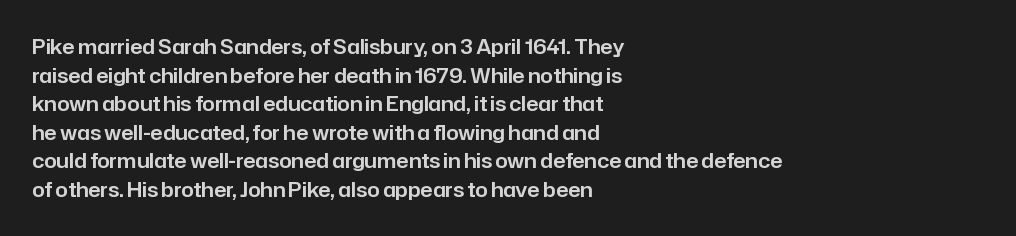
The image shows 20 px text type, upright; set left-aligned, normal line spacing (1.43x), normal letter spacing, not underlined.
